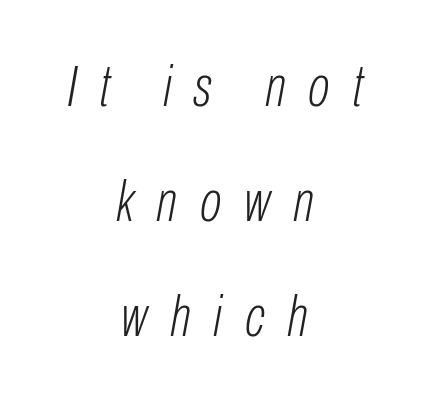
{"italic": "yes", "lean": "right", "slant_degrees": 10, "bold": "no", "weight": "light", "width": "condensed", "stroke_contrast": "low", "x_height": "medium", "monospaced": "no", "underline": "no", "align": "center", "line_spacing": "loose", "line_spacing_ratio": 1.98, "letter_spacing": "wide", "letter_spacing_em": 0.39, "glyph_px": 58}
